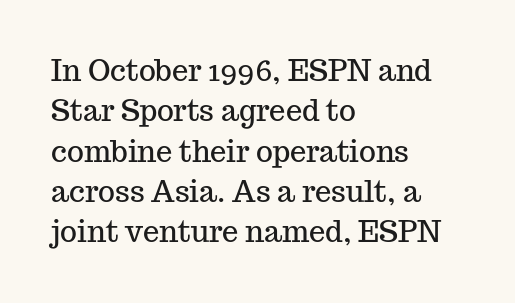
Q: Is the text italic (slanted)? A: No, it is upright.
Q: Is the typeface a serif or a sans-serif typeface? A: Serif.
Q: Is the text underlined? A: No.
Q: How is the paragraph aligned? A: Left-aligned.
Q: Is the spacing between letters normal or unusually wide? A: Normal.
Q: Is the spacing between lines tight, normal or loose? A: Normal.
Q: Width (condensed, normal, or wide)? A: Normal.
Q: Stroke contrast? A: Medium.
Q: x-height? A: Medium.
Q: Monospaced? A: No.
